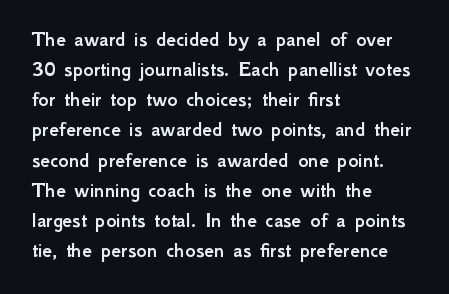
The lettering stays uniformly vertical, giving the passage a roman look. The text block is weighted toward the left margin, trailing off unevenly rightward. A typesetter would call this zero additional tracking. Evenly set lines give the paragraph a standard silhouette.
